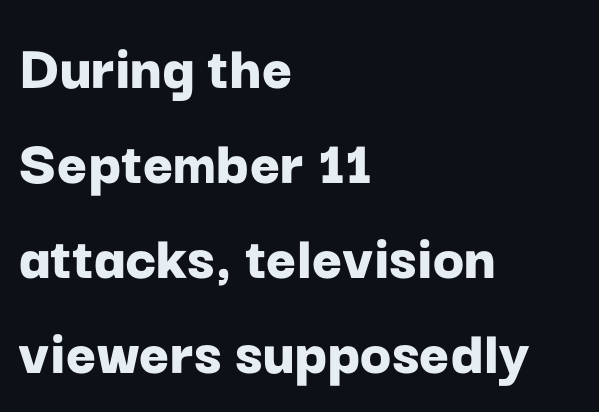
The image shows 65 px bold sans-serif type, upright; set left-aligned, normal line spacing (1.46x), normal letter spacing, not underlined; low stroke contrast and a medium x-height.
